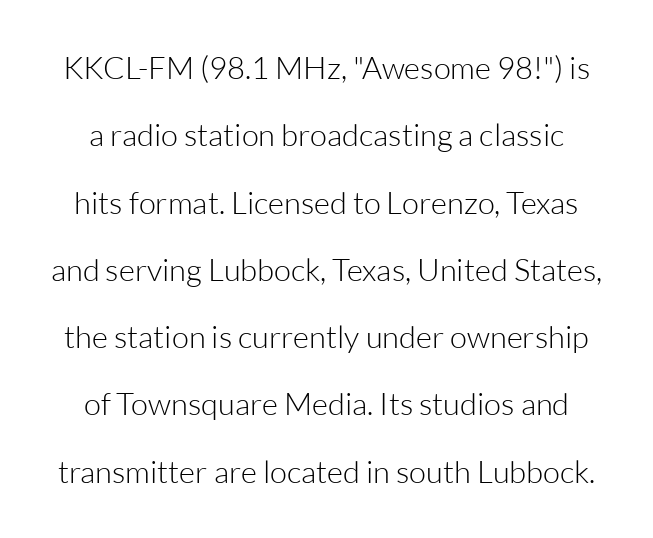
Q: Is the text bold? A: No.
Q: Is the text italic (slanted)? A: No, it is upright.
Q: Is the typeface a serif or a sans-serif typeface? A: Sans-serif.
Q: Is the text underlined? A: No.
Q: Is the spacing between letters normal or unusually wide? A: Normal.
Q: Is the spacing between lines tight, normal or loose? A: Loose.
Q: Width (condensed, normal, or wide)? A: Normal.
Q: Stroke contrast? A: Low.
Q: x-height? A: Medium.
Q: Monospaced? A: No.
